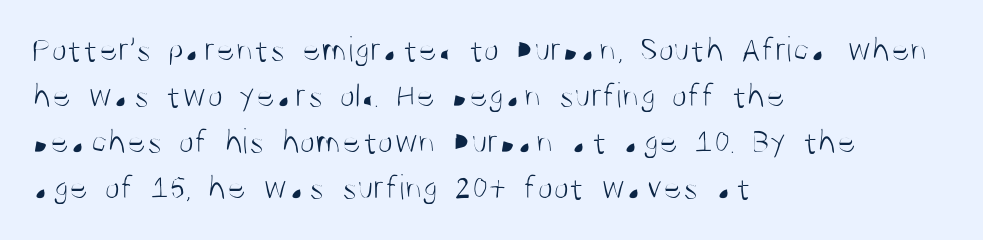
Looks like regular typesetting: each glyph gets only the width it needs. These glyphs show unthickened strokes, regular width or finer. The type sits square on the baseline with zero lean. The passage shown is typeset with a sans-serif family. The passage shown is not underscored anywhere.
